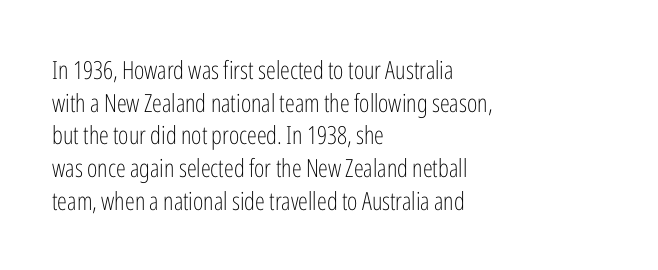
{"italic": "no", "bold": "no", "underline": "no", "align": "left", "line_spacing": "normal", "line_spacing_ratio": 1.31, "letter_spacing": "normal", "letter_spacing_em": 0.0, "glyph_px": 25}
